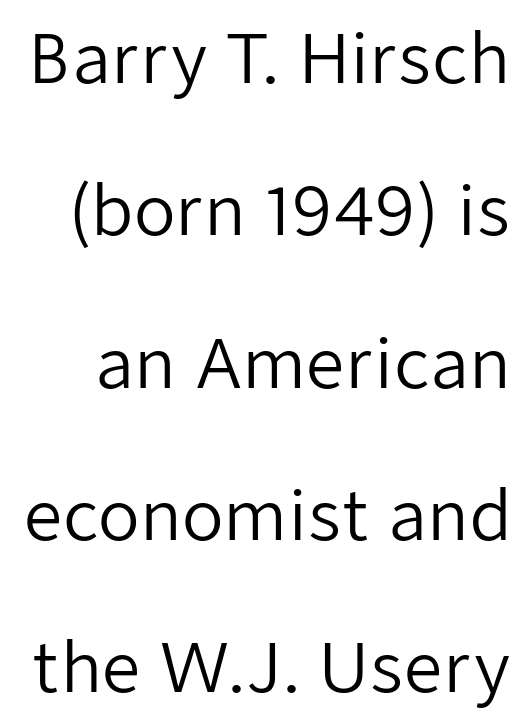
The image shows 68 px regular-weight sans-serif type, upright; set loose line spacing (2.24x), normal letter spacing, not underlined; low stroke contrast and a medium x-height.
